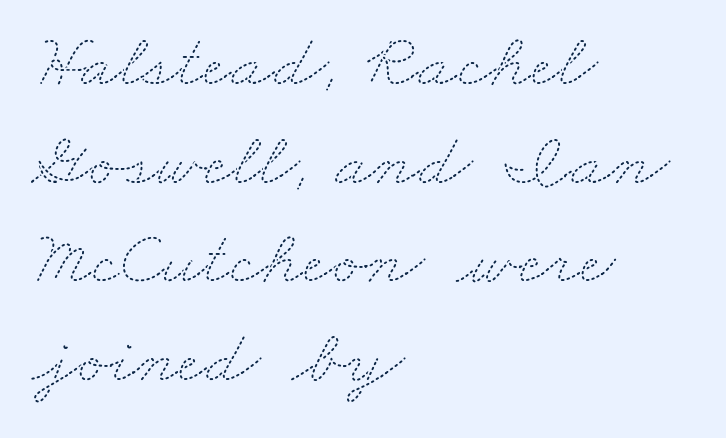
{"bold": "no", "weight": "thin", "width": "wide", "stroke_contrast": "medium", "x_height": "small", "monospaced": "no", "underline": "no", "align": "left", "line_spacing": "normal", "line_spacing_ratio": 1.28, "letter_spacing": "normal", "letter_spacing_em": 0.0, "glyph_px": 77}
